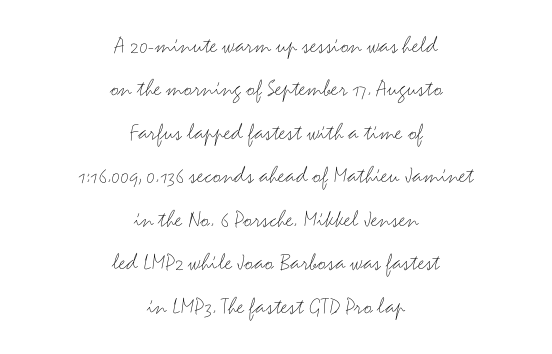
The image shows 25 px text type; set centered, line spacing 1.74x, normal letter spacing, not underlined.
